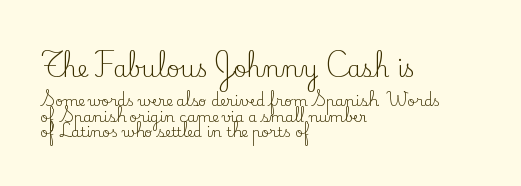
{"italic": "no", "bold": "no", "underline": "no", "align": "left", "line_spacing": "tight", "line_spacing_ratio": 1.09, "letter_spacing": "normal", "letter_spacing_em": 0.0, "larger_block": "first", "size_ratio": 1.64, "glyph_px": 23}
